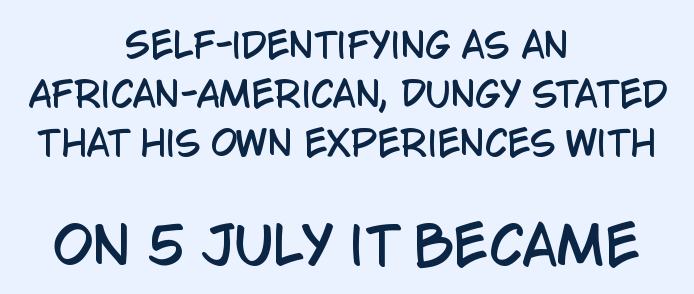
Q: Is the text italic (slanted)? A: No, it is upright.
Q: Is the typeface a serif or a sans-serif typeface? A: Sans-serif.
Q: Is the text underlined? A: No.
Q: How is the paragraph aligned? A: Centered.
Q: Is the spacing between letters normal or unusually wide? A: Normal.
Q: Is the spacing between lines tight, normal or loose? A: Normal.
Q: Which block of text is set in a larger size, the first (top) or the second (bottom)? A: The second (bottom) one.
Q: Width (condensed, normal, or wide)? A: Condensed.
Q: Stroke contrast? A: Low.
Q: x-height? A: Large.
Q: Monospaced? A: No.
